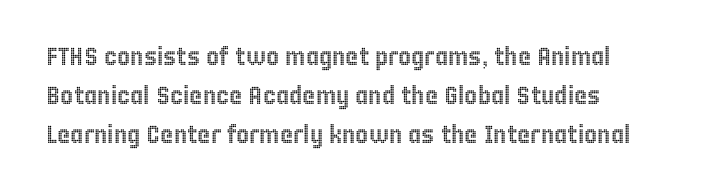
The foot of each line stays bare and open. Upright lettering throughout. Characters follow at the spacing the type designer built in. Line spacing here is normal.
